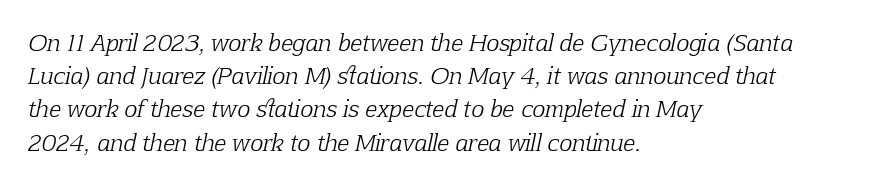
{"italic": "yes", "lean": "right", "slant_degrees": 12, "bold": "no", "underline": "no", "align": "left", "line_spacing": "normal", "line_spacing_ratio": 1.51, "letter_spacing": "normal", "letter_spacing_em": 0.0, "glyph_px": 22}
